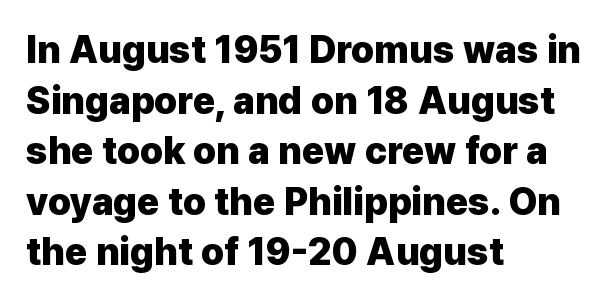
Does the weight exceed regular? Yes, all the way to bold. It's the straight-up-and-down kind of type. The baseline area is clear. Regular leading.
